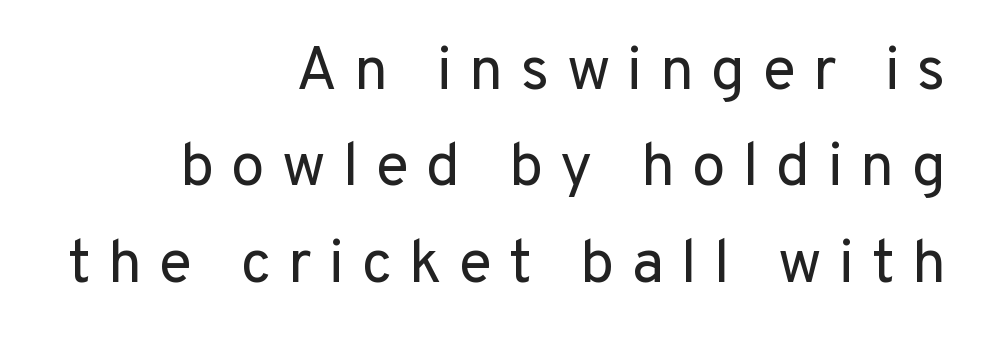
This is not heavy type; no bold has been used. Varying glyph widths throughout — classic text-font behaviour. The letters stand straight up with perfectly vertical stems. You can tell from the bare stems that sans-serif type was used. The rows are spaced the way most documents space them.
